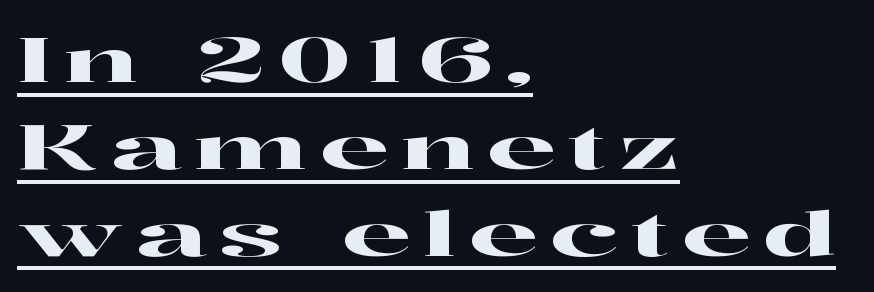
{"serif": "yes", "italic": "no", "width": "wide", "stroke_contrast": "high", "x_height": "medium", "monospaced": "no", "underline": "yes", "align": "left", "line_spacing": "normal", "line_spacing_ratio": 1.4, "letter_spacing": "wide", "letter_spacing_em": 0.2, "glyph_px": 62}
